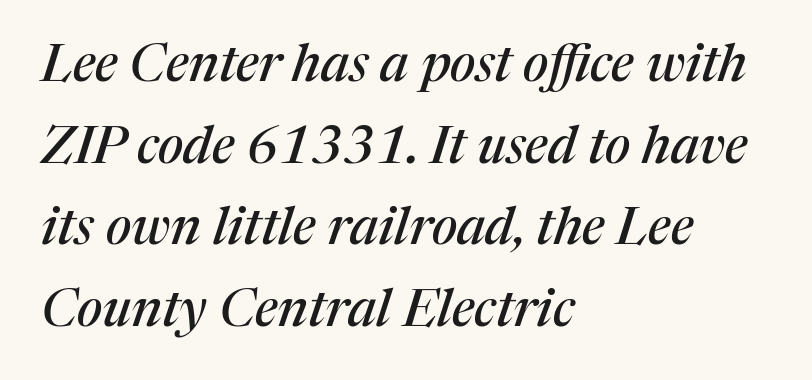
The paragraph shown leans on its left margin. Each letter keeps its own natural width here, so spacing adapts to shape. A typesetter would call this zero additional tracking. These lines are composed in type with serifs.
